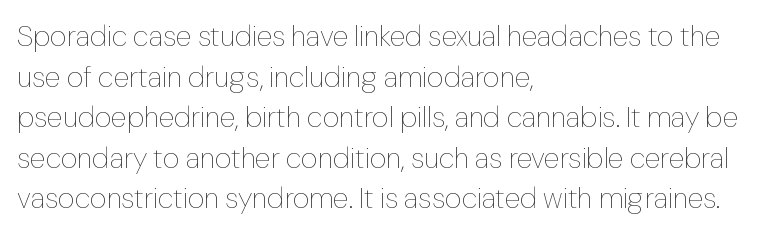
No chunkiness to these letters — they're not bold. This is roman type, the default non-slanted kind. Each row of text sits above clean, open space. Each line starts at the same left margin while the right side varies. Each letter keeps its own natural width here, so spacing adapts to shape. Characters follow at the spacing the type designer built in.
